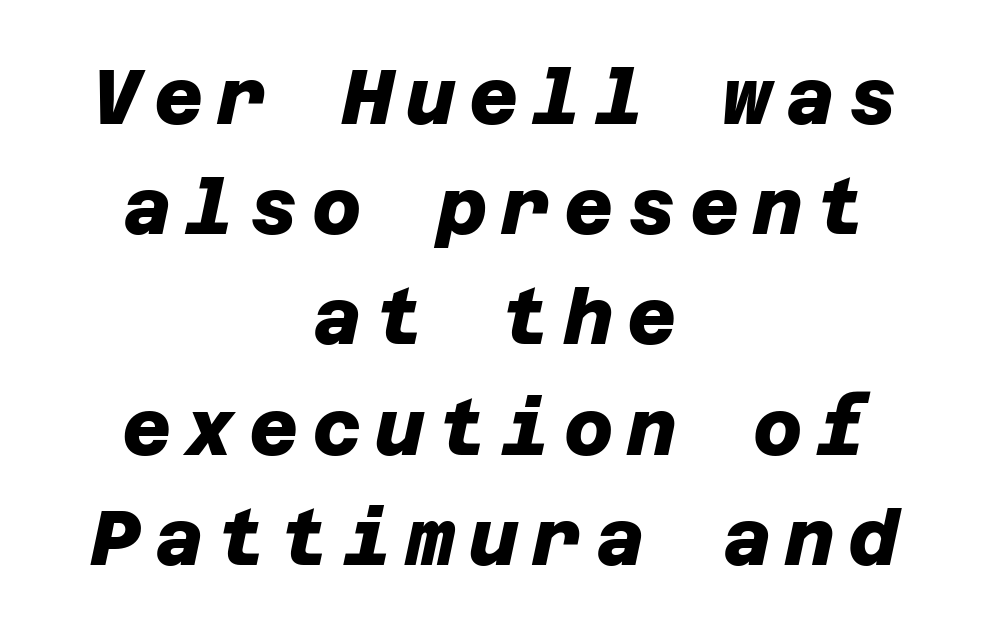
Q: Is the text bold? A: Yes.
Q: Is the typeface a serif or a sans-serif typeface? A: Sans-serif.
Q: Is the text underlined? A: No.
Q: How is the paragraph aligned? A: Centered.
Q: Is the spacing between lines tight, normal or loose? A: Normal.
Q: Width (condensed, normal, or wide)? A: Normal.
Q: Stroke contrast? A: Low.
Q: x-height? A: Large.
